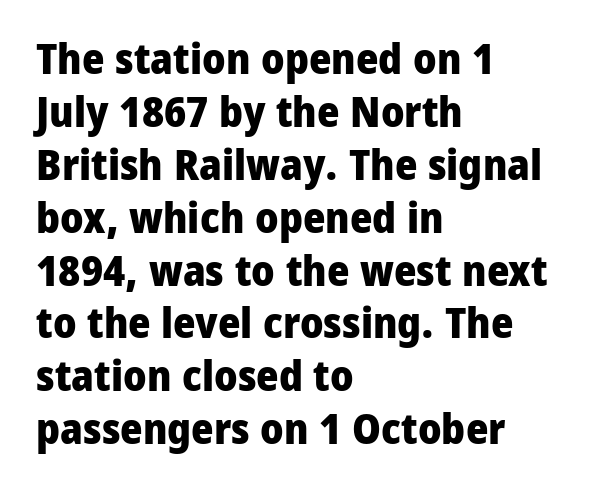
The image shows 43 px heavy sans-serif type, upright; set left-aligned, line spacing 1.23x, normal letter spacing, not underlined; low stroke contrast and a medium x-height.
